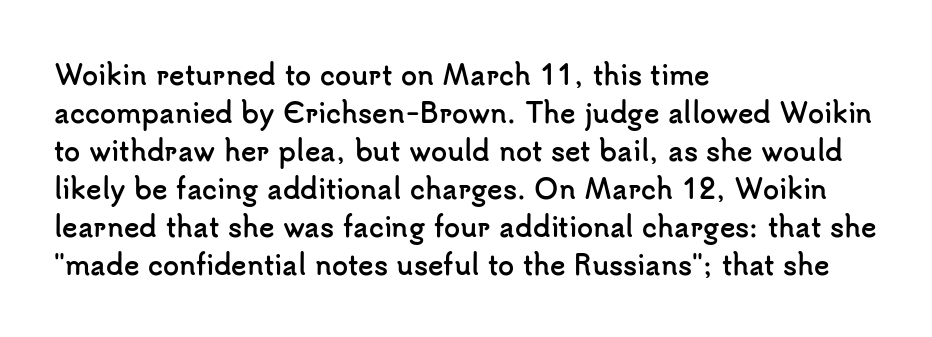
The image shows 26 px bold type, upright; set left-aligned, normal line spacing (1.46x), normal letter spacing, not underlined.
